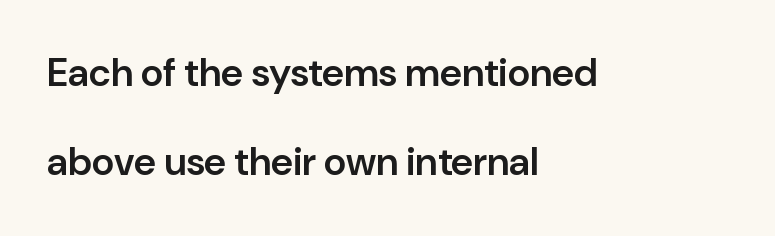
Q: Is the text bold? A: Semi-bold.
Q: Is the text italic (slanted)? A: No, it is upright.
Q: Is the typeface a serif or a sans-serif typeface? A: Sans-serif.
Q: Is the text underlined? A: No.
Q: How is the paragraph aligned? A: Left-aligned.
Q: Is the spacing between letters normal or unusually wide? A: Normal.
Q: Is the spacing between lines tight, normal or loose? A: Loose.
Q: Width (condensed, normal, or wide)? A: Normal.
Q: Stroke contrast? A: Low.
Q: x-height? A: Medium.
Q: Monospaced? A: No.
